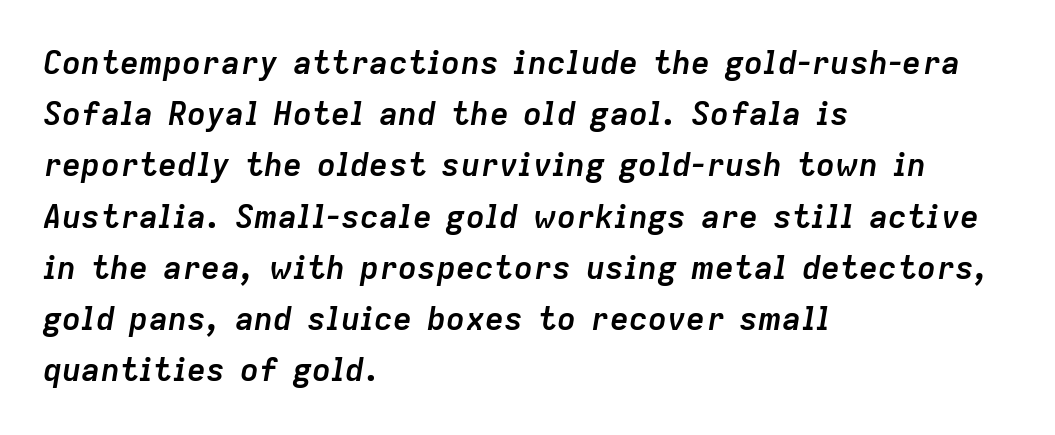
Students, note that the glyphs here touch the page at normal intervals. Does the lettering tilt? It does — this is italic. The rows are spaced the way most documents space them. Note the varied advance widths — an 'i' is clearly narrower than an 'm'. Notice how the passage keeps a crisp vertical edge on the left only. Plain, unruled lines of type.
